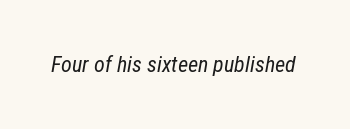
Q: Is the text bold? A: No.
Q: Is the text italic (slanted)? A: Yes, it leans right by about 12 degrees.
Q: Is the text underlined? A: No.
Q: Is the spacing between letters normal or unusually wide? A: Normal.
